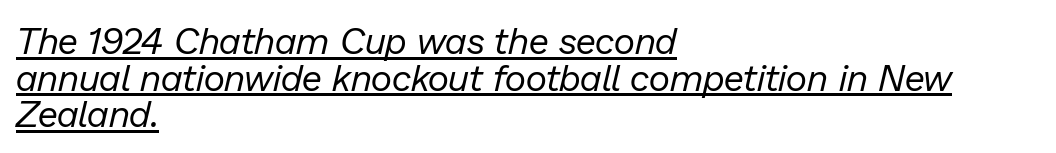
Q: Is the text bold? A: No.
Q: Is the text italic (slanted)? A: Yes, it leans right by about 13 degrees.
Q: Is the text underlined? A: Yes.
Q: How is the paragraph aligned? A: Left-aligned.
Q: Is the spacing between letters normal or unusually wide? A: Normal.
Q: Is the spacing between lines tight, normal or loose? A: Tight.
Q: Width (condensed, normal, or wide)? A: Normal.
Q: Stroke contrast? A: Low.
Q: x-height? A: Medium.
Q: Monospaced? A: No.
